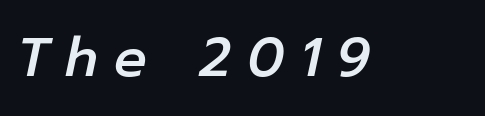
Q: Is the text italic (slanted)? A: Yes, it leans right by about 12 degrees.
Q: Is the text underlined? A: No.
Q: Is the spacing between letters normal or unusually wide? A: Unusually wide.
Q: Width (condensed, normal, or wide)? A: Normal.
Q: Stroke contrast? A: Low.
Q: x-height? A: Medium.
Q: Monospaced? A: No.
